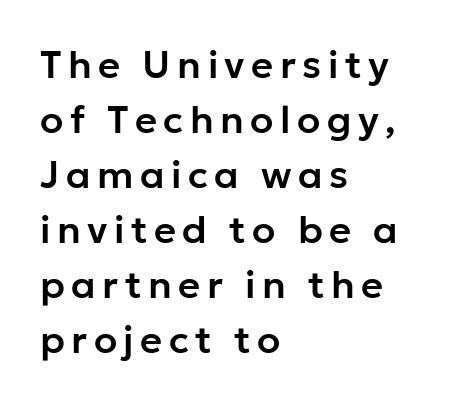
Classification — sans serif. Reading down the block, your eye returns to a fixed left position each line. If you measured baseline to baseline, you'd find a middling distance. Character widths vary here, with narrow letters taking less room than wide ones.
